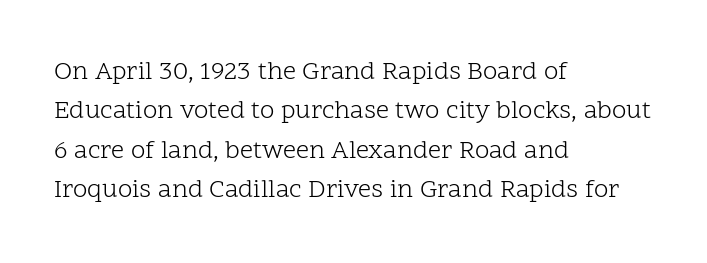
The image shows 26 px text type, upright; set left-aligned, normal line spacing (1.51x), normal letter spacing, not underlined.
